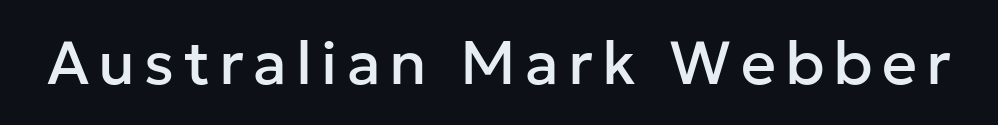
Q: Is the text italic (slanted)? A: No, it is upright.
Q: Is the typeface a serif or a sans-serif typeface? A: Sans-serif.
Q: Is the text underlined? A: No.
Q: Width (condensed, normal, or wide)? A: Normal.
Q: Stroke contrast? A: Low.
Q: x-height? A: Medium.
Q: Monospaced? A: No.
